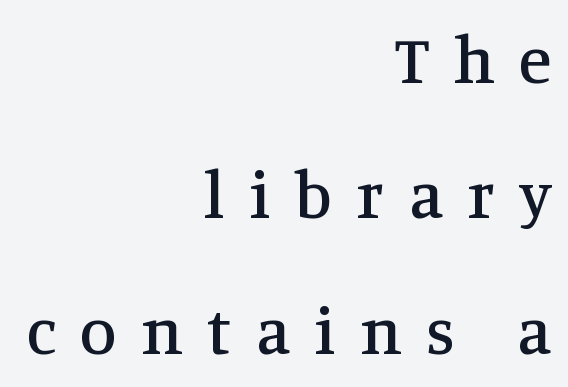
Q: Is the text italic (slanted)? A: No, it is upright.
Q: Is the typeface a serif or a sans-serif typeface? A: Serif.
Q: Is the text underlined? A: No.
Q: How is the paragraph aligned? A: Right-aligned.
Q: Is the spacing between letters normal or unusually wide? A: Unusually wide.
Q: Is the spacing between lines tight, normal or loose? A: Loose.
Q: Width (condensed, normal, or wide)? A: Normal.
Q: Stroke contrast? A: Medium.
Q: x-height? A: Large.
Q: Monospaced? A: No.
